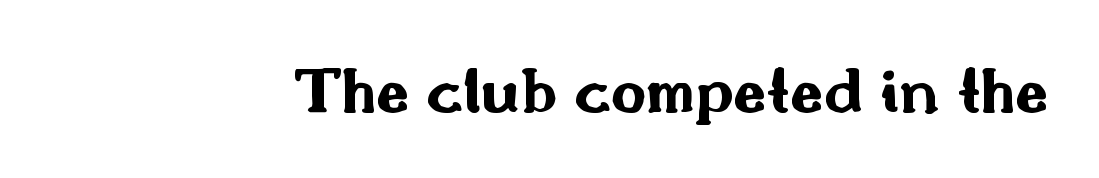
{"serif": "no", "italic": "no", "bold": "yes", "weight": "bold", "width": "wide", "stroke_contrast": "medium", "x_height": "small", "monospaced": "no", "underline": "no", "letter_spacing": "normal", "letter_spacing_em": 0.0, "glyph_px": 68}
